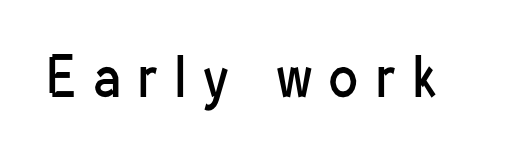
{"serif": "no", "italic": "no", "bold": "no", "weight": "regular", "width": "condensed", "stroke_contrast": "low", "x_height": "medium", "monospaced": "no", "underline": "no", "letter_spacing": "wide", "letter_spacing_em": 0.34, "glyph_px": 53}
